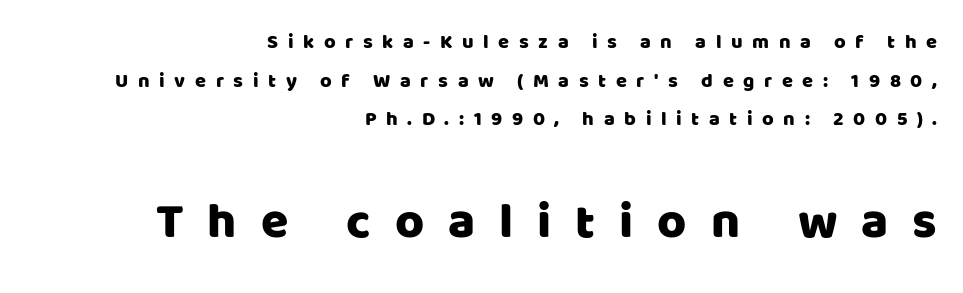
No feet cap the strokes, marking this as sans-serif type. A flush-right, rag-left setting is used for this passage. Proportional: the letters do not fall into vertical columns. The letters are spread apart with noticeably loose tracking. The baseline area is clear.
